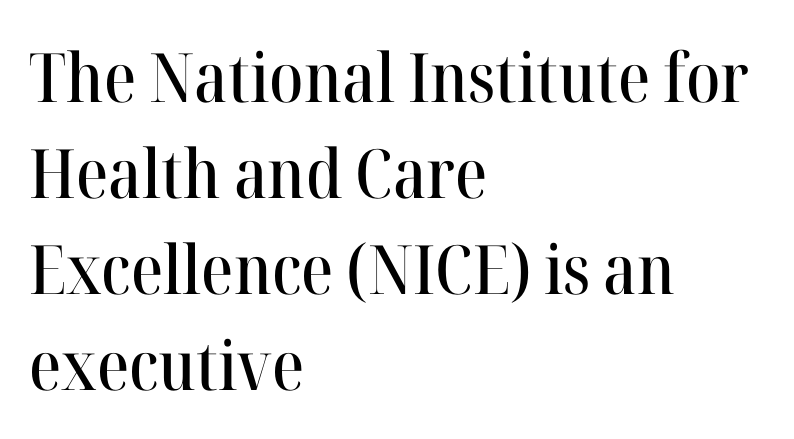
If you drew a line through each stem, it would be perfectly vertical. You can tell from the footed stems that serif type was used. Rule under the text: the space is simply empty. Character widths vary here, with narrow letters taking less room than wide ones. Evenly set lines give the paragraph a standard silhouette. The paragraph shown leans on its left margin.
